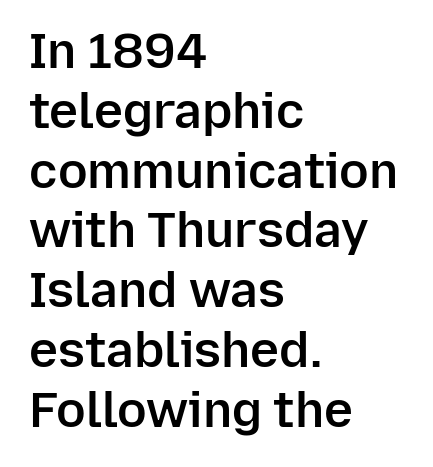
Semibold letterforms, between regular and bold. This sample uses an upright cut, with every glyph sitting square on the baseline. The compositor pushed each line to the left boundary. No feet cap the strokes, marking this as sans-serif type. Type without underlining.
